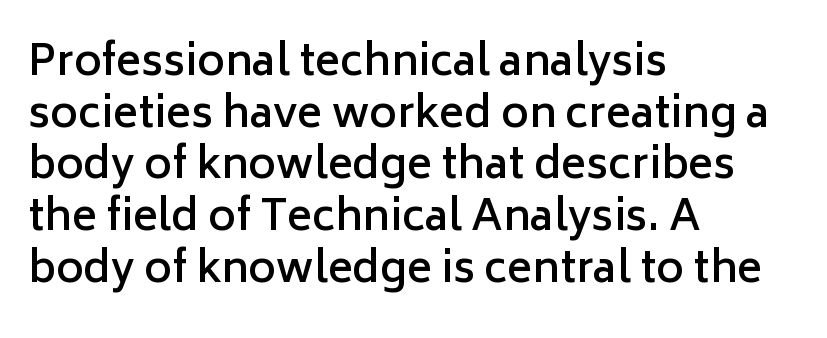
Q: Is the text bold? A: Semi-bold.
Q: Is the text italic (slanted)? A: No, it is upright.
Q: Is the typeface a serif or a sans-serif typeface? A: Sans-serif.
Q: Is the text underlined? A: No.
Q: How is the paragraph aligned? A: Left-aligned.
Q: Is the spacing between letters normal or unusually wide? A: Normal.
Q: Width (condensed, normal, or wide)? A: Normal.
Q: Stroke contrast? A: Low.
Q: x-height? A: Medium.
Q: Monospaced? A: No.
